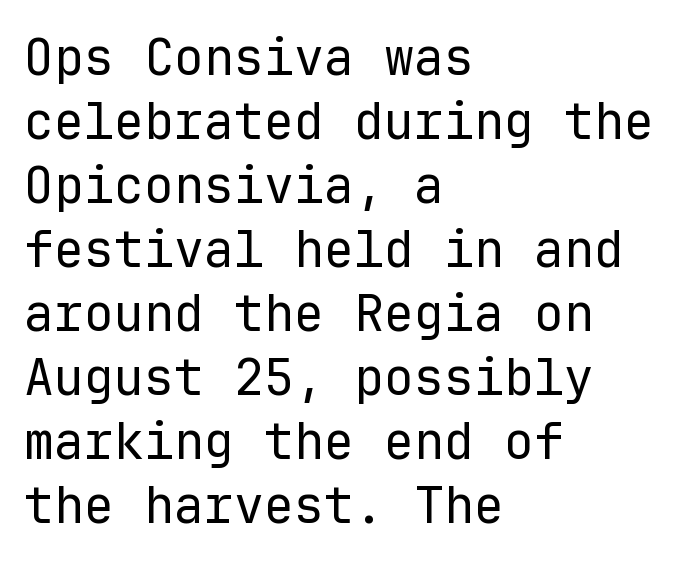
{"serif": "no", "italic": "no", "bold": "no", "weight": "regular", "width": "normal", "stroke_contrast": "low", "x_height": "medium", "monospaced": "yes", "underline": "no", "align": "left", "line_spacing": "normal", "line_spacing_ratio": 1.28, "letter_spacing": "normal", "letter_spacing_em": 0.0, "glyph_px": 50}
